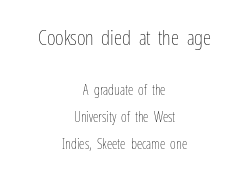
The passage shown begins with its larger block and ends with its smaller one. The foot of each line stays bare and open. The text block is weighted toward neither margin, spreading evenly from the middle. The face looks like a standard text weight, possibly lighter. A roman cut, with each character standing at attention.
